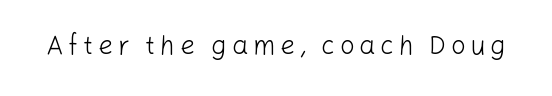
On a weight scale, this lands at 450 or below. The gap between lines stays unmarked. Notice how the stems are strictly vertical — no italics here.
